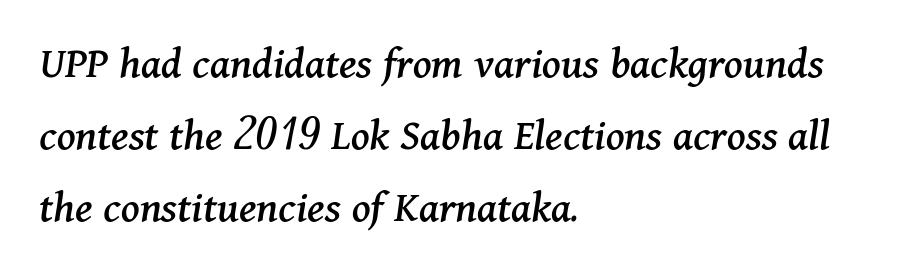
{"serif": "yes", "italic": "yes", "lean": "right", "slant_degrees": 11, "width": "normal", "stroke_contrast": "medium", "x_height": "medium", "monospaced": "no", "underline": "no", "align": "left", "line_spacing": "normal", "line_spacing_ratio": 1.57, "letter_spacing": "normal", "letter_spacing_em": 0.0, "glyph_px": 46}
